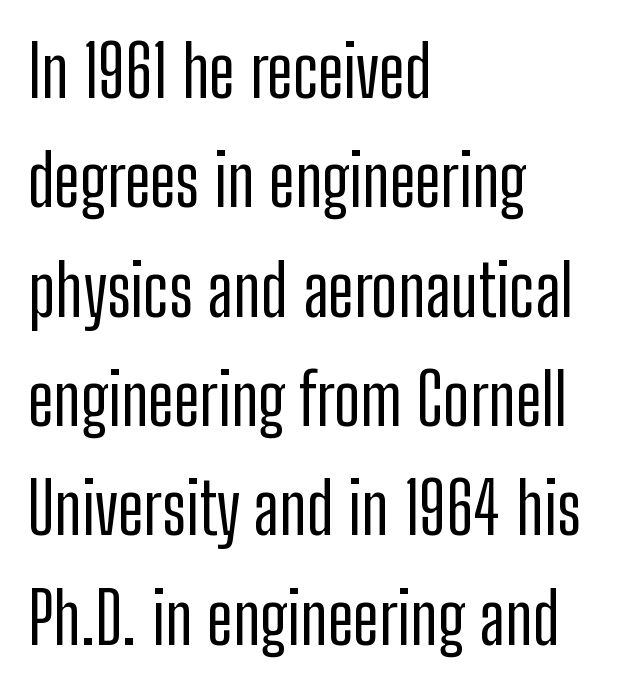
The image shows 71 px condensed sans-serif type, upright; set left-aligned, normal line spacing (1.54x), normal letter spacing, not underlined; low stroke contrast and a medium x-height.
